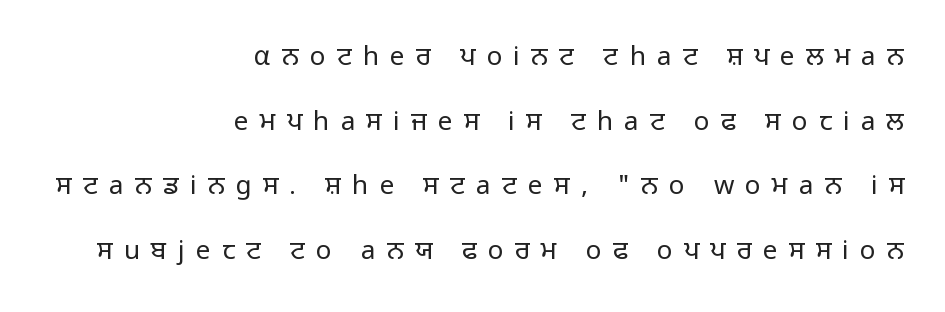
The image shows 26 px text type, upright; set right-aligned, loose line spacing (2.49x), unusually wide letter spacing (+0.43 em), not underlined.
